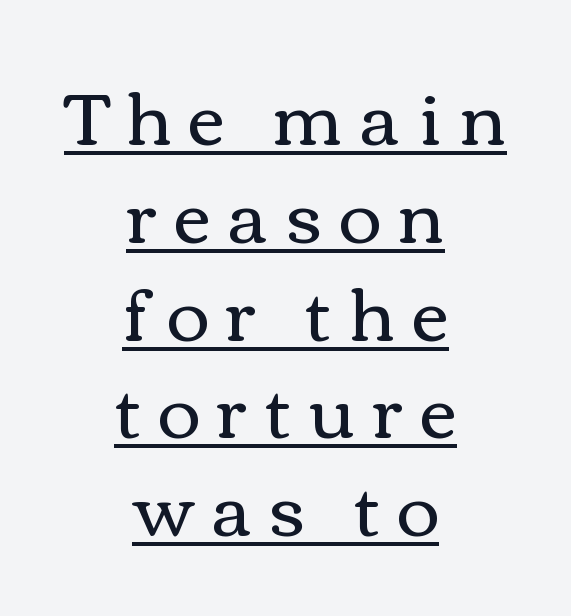
Honestly, the letter spacing is so wide it's the main thing you notice. The letters stand upright; this is a roman face. Do the characters align in a grid? No, the font is proportional. How would I describe the line gaps? Plain and ordinary. The face looks like a standard text weight, possibly lighter.
